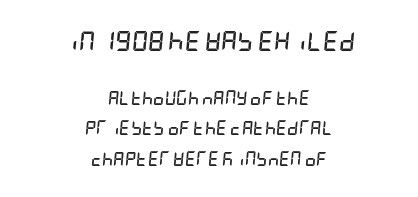
Q: Is the text bold? A: Yes.
Q: Is the text italic (slanted)? A: Yes, it leans right by about 5 degrees.
Q: Is the text underlined? A: No.
Q: How is the paragraph aligned? A: Centered.
Q: Is the spacing between letters normal or unusually wide? A: Normal.
Q: Is the spacing between lines tight, normal or loose? A: Loose.
Q: Which block of text is set in a larger size, the first (top) or the second (bottom)? A: The first (top) one.
